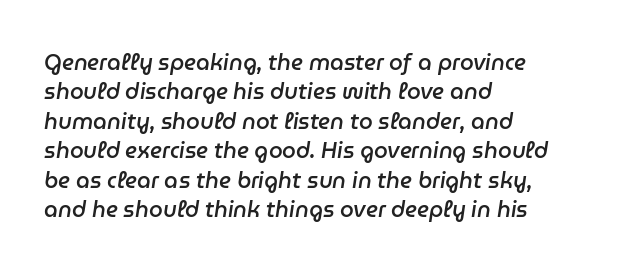
Q: Is the text bold? A: Semi-bold.
Q: Is the text italic (slanted)? A: Yes, it leans right by about 9 degrees.
Q: Is the text underlined? A: No.
Q: How is the paragraph aligned? A: Left-aligned.
Q: Is the spacing between letters normal or unusually wide? A: Normal.
Q: Is the spacing between lines tight, normal or loose? A: Normal.
